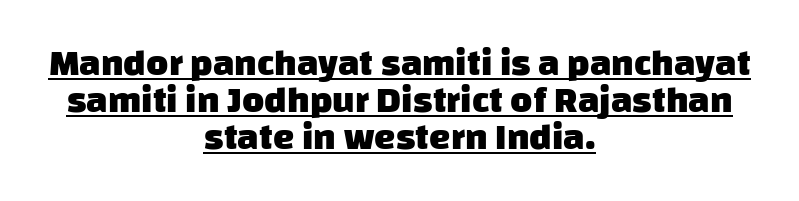
{"serif": "no", "bold": "yes", "weight": "heavy", "width": "normal", "stroke_contrast": "low", "x_height": "large", "monospaced": "no", "underline": "yes", "align": "center", "line_spacing": "tight", "line_spacing_ratio": 0.97, "letter_spacing": "normal", "letter_spacing_em": 0.0, "glyph_px": 38}
